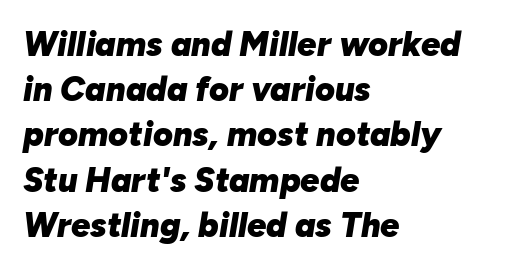
The image shows 34 px heavy type, italic (leaning right); set left-aligned, normal line spacing (1.33x), normal letter spacing, not underlined; low stroke contrast and a medium x-height.
